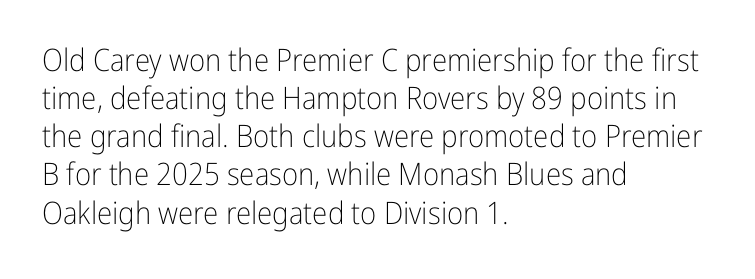
Look at the tracking — it's just the regular setting, nothing added. The paragraph shown leans on its left margin. Ascenders rise straight up at ninety degrees. Observe the absence of serifs on each vertical stroke in this sample.
